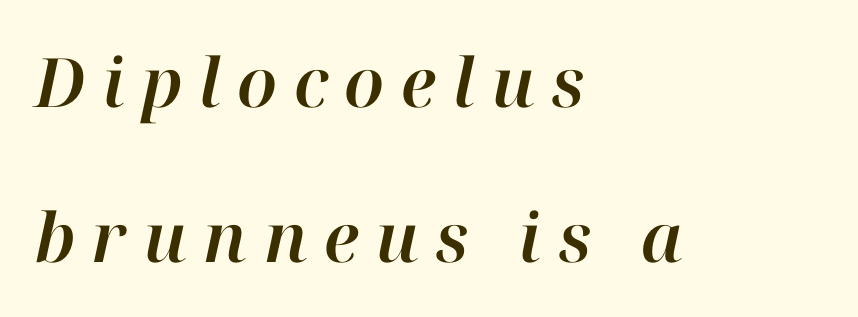
{"italic": "yes", "lean": "right", "slant_degrees": 12, "width": "normal", "stroke_contrast": "high", "x_height": "medium", "monospaced": "no", "underline": "no", "align": "left", "line_spacing": "loose", "line_spacing_ratio": 2.28, "letter_spacing": "wide", "letter_spacing_em": 0.24, "glyph_px": 68}
